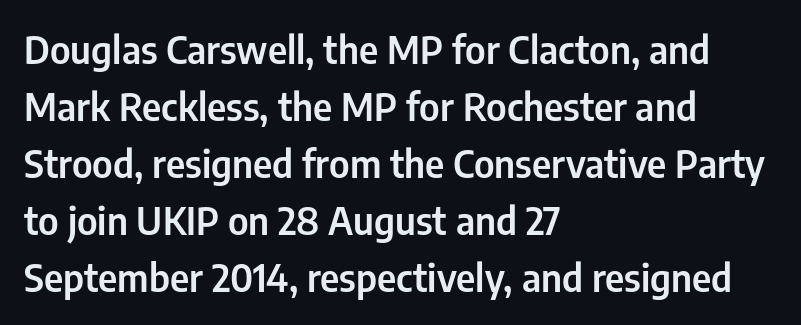
Line spacing here is normal. Nope, no serifs anywhere on these letters. This is roman type, the default non-slanted kind. Lines of text with bare space underneath. Is this a fixed-width face? No — the glyphs have proportional, varying widths. Tracking here is standard; glyphs follow each other at the usual distance.
